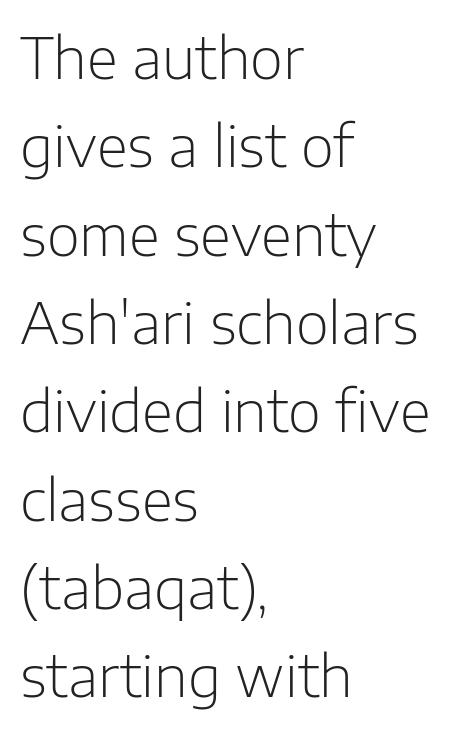
The image shows 57 px light sans-serif type, upright; set left-aligned, normal line spacing (1.55x), normal letter spacing, not underlined; low stroke contrast and a medium x-height.
